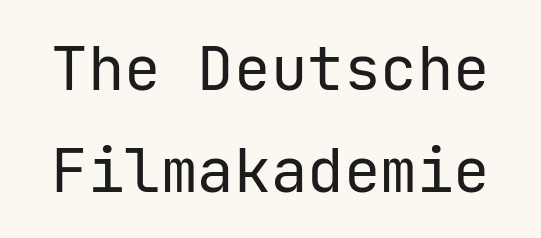
The image shows 61 px regular-weight sans-serif type, upright; set normal line spacing (1.67x), normal letter spacing, not underlined; low stroke contrast and a medium x-height.
